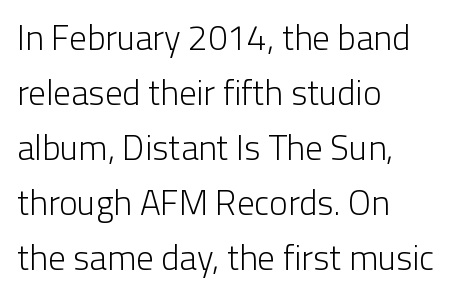
Q: Is the text bold? A: No.
Q: Is the text italic (slanted)? A: No, it is upright.
Q: Is the typeface a serif or a sans-serif typeface? A: Sans-serif.
Q: Is the text underlined? A: No.
Q: How is the paragraph aligned? A: Left-aligned.
Q: Is the spacing between letters normal or unusually wide? A: Normal.
Q: Is the spacing between lines tight, normal or loose? A: Normal.
Q: Width (condensed, normal, or wide)? A: Normal.
Q: Stroke contrast? A: Low.
Q: x-height? A: Medium.
Q: Monospaced? A: No.
